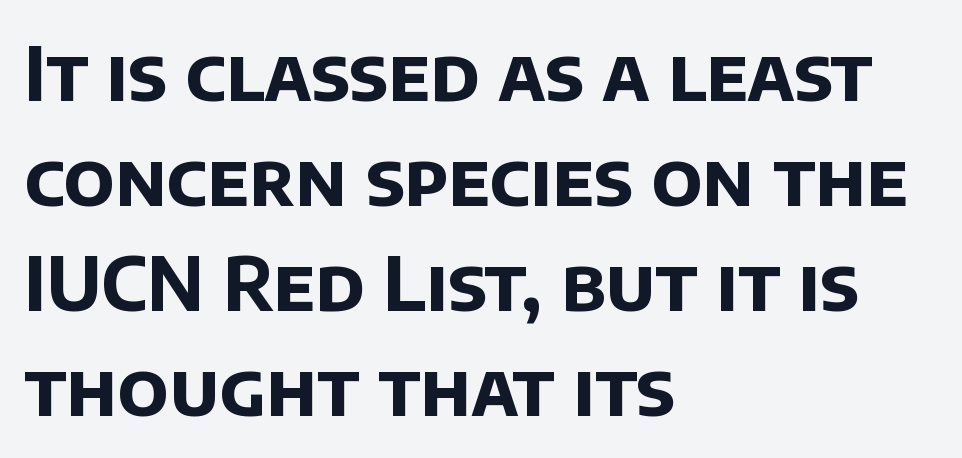
Q: Is the text bold? A: Yes.
Q: Is the typeface a serif or a sans-serif typeface? A: Sans-serif.
Q: Is the text underlined? A: No.
Q: How is the paragraph aligned? A: Left-aligned.
Q: Is the spacing between letters normal or unusually wide? A: Normal.
Q: Is the spacing between lines tight, normal or loose? A: Normal.
Q: Width (condensed, normal, or wide)? A: Normal.
Q: Stroke contrast? A: Low.
Q: x-height? A: Large.
Q: Monospaced? A: No.
